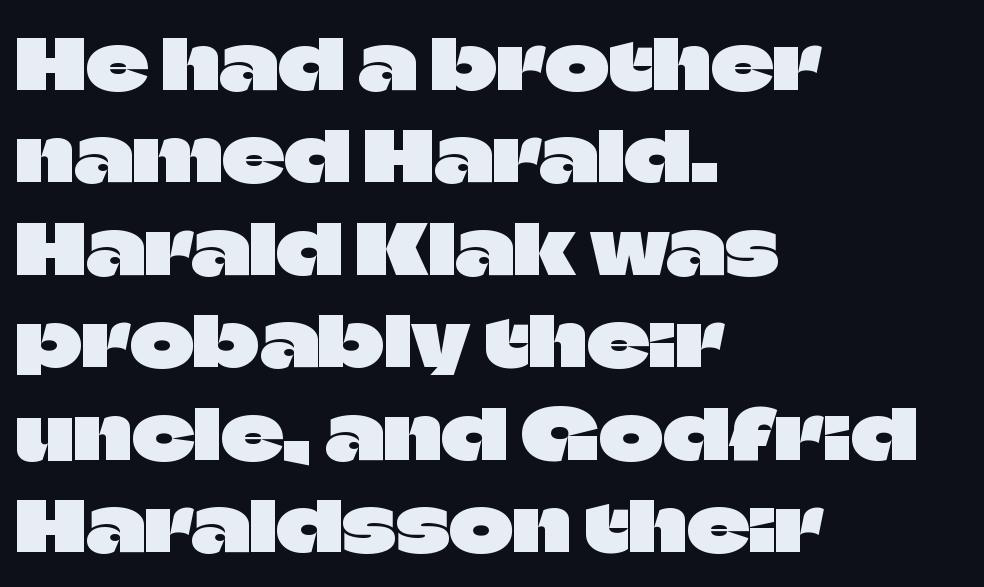
Q: Is the text italic (slanted)? A: No, it is upright.
Q: Is the typeface a serif or a sans-serif typeface? A: Sans-serif.
Q: Is the text underlined? A: No.
Q: How is the paragraph aligned? A: Left-aligned.
Q: Is the spacing between letters normal or unusually wide? A: Normal.
Q: Is the spacing between lines tight, normal or loose? A: Normal.
Q: Width (condensed, normal, or wide)? A: Normal.
Q: Stroke contrast? A: Low.
Q: x-height? A: Large.
Q: Monospaced? A: No.
